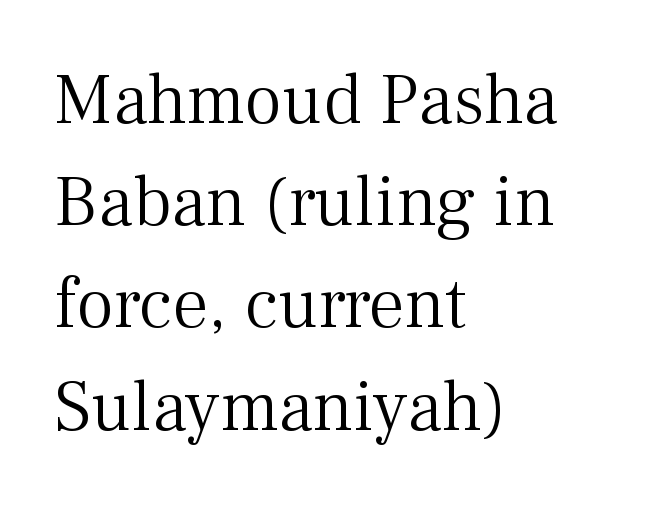
Q: Is the text bold? A: No.
Q: Is the text italic (slanted)? A: No, it is upright.
Q: Is the typeface a serif or a sans-serif typeface? A: Serif.
Q: Is the text underlined? A: No.
Q: How is the paragraph aligned? A: Left-aligned.
Q: Is the spacing between letters normal or unusually wide? A: Normal.
Q: Is the spacing between lines tight, normal or loose? A: Normal.
Q: Width (condensed, normal, or wide)? A: Normal.
Q: Stroke contrast? A: Medium.
Q: x-height? A: Medium.
Q: Monospaced? A: No.
